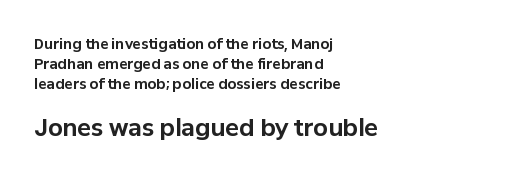
{"italic": "no", "bold": "yes", "underline": "no", "align": "left", "line_spacing": "normal", "line_spacing_ratio": 1.43, "letter_spacing": "normal", "letter_spacing_em": 0.0, "larger_block": "second", "size_ratio": 1.64, "glyph_px": 23}
